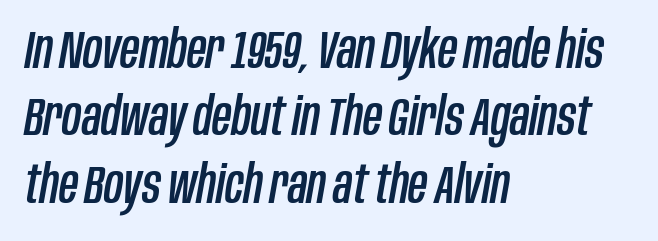
{"italic": "yes", "lean": "right", "slant_degrees": 10, "width": "condensed", "stroke_contrast": "low", "x_height": "large", "monospaced": "no", "underline": "no", "align": "left", "line_spacing": "normal", "line_spacing_ratio": 1.27, "letter_spacing": "normal", "letter_spacing_em": 0.0, "glyph_px": 53}
